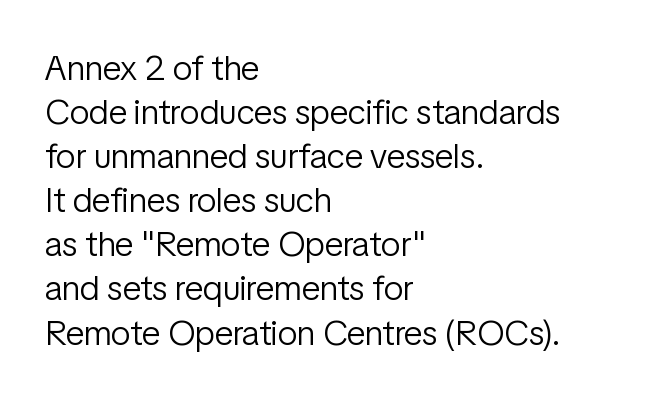
The image shows 35 px light, condensed sans-serif type, upright; set left-aligned, normal line spacing (1.26x), normal letter spacing, not underlined; low stroke contrast and a medium x-height.
